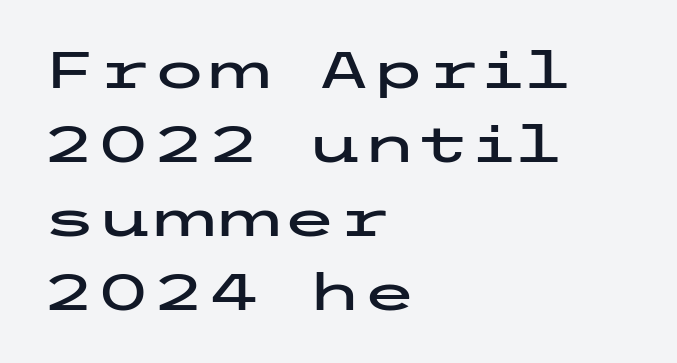
The image shows 50 px wide sans-serif type, upright; set left-aligned, normal line spacing (1.48x), normal letter spacing, not underlined; low stroke contrast and a medium x-height.
